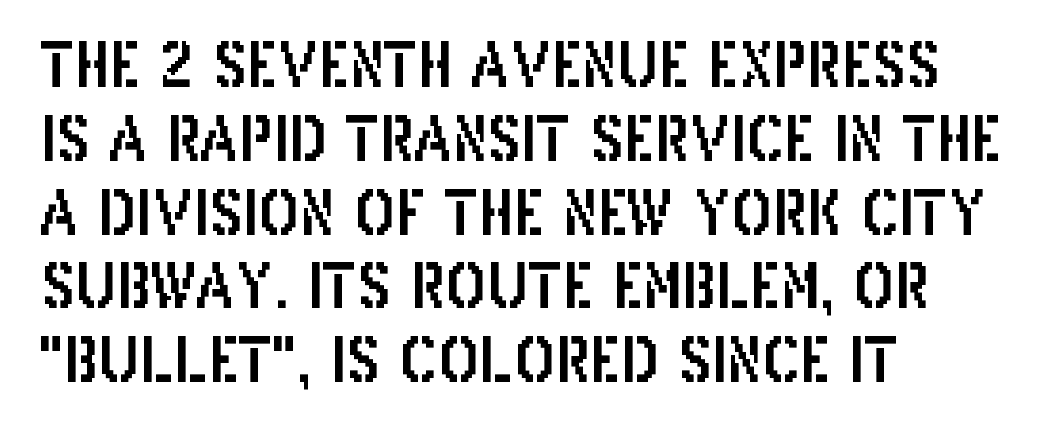
{"serif": "no", "italic": "no", "width": "condensed", "stroke_contrast": "low", "x_height": "large", "monospaced": "no", "underline": "no", "align": "left", "line_spacing_ratio": 1.21, "letter_spacing": "normal", "letter_spacing_em": 0.0, "glyph_px": 61}
